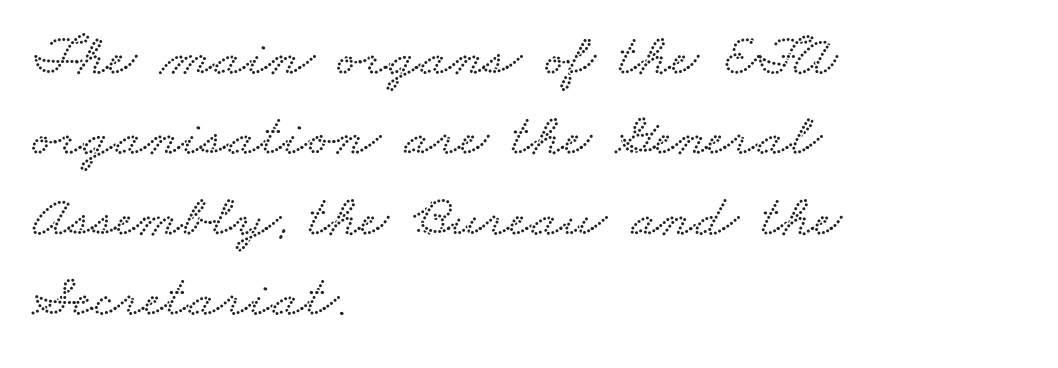
Caption: multi-line text, flush left, ragged right. These lines are rendered in a variable-pitch font. A typesetter would call this zero additional tracking. The line-height multiplier appears to be the usual default. Decoration check: the copy has no underline.
